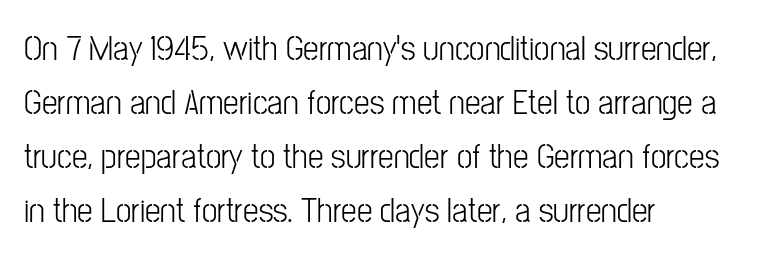
The image shows 35 px light, condensed sans-serif type, upright; set left-aligned, normal line spacing (1.54x), normal letter spacing, not underlined; low stroke contrast and a medium x-height.
